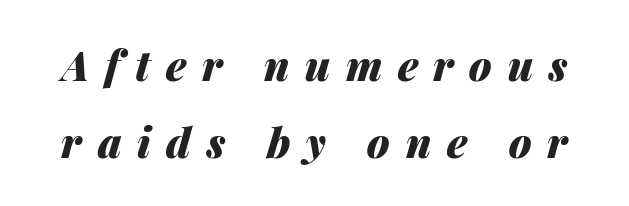
The rendering inserts visible extra space after every character. Plain, unruled lines of type. The face used here has the dense, thick strokes of a bold. You could not count columns in this text — the font is proportionally spaced. An italicized treatment has been applied to the whole sample.
